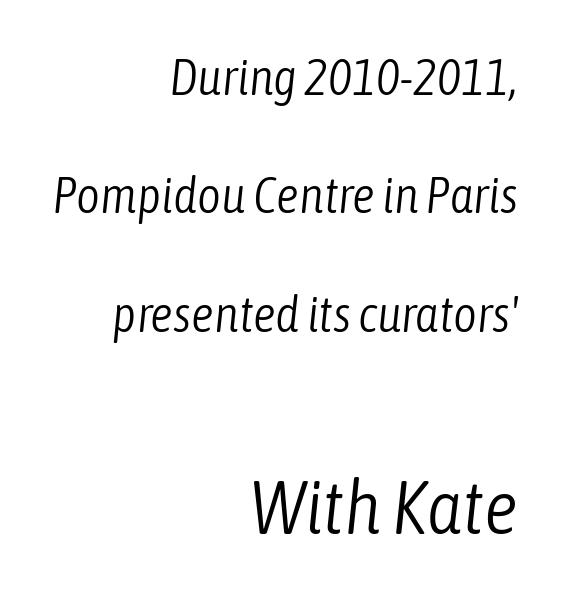
Q: Is the text bold? A: No.
Q: Is the text italic (slanted)? A: Yes, it leans right by about 6 degrees.
Q: Is the text underlined? A: No.
Q: How is the paragraph aligned? A: Right-aligned.
Q: Is the spacing between letters normal or unusually wide? A: Normal.
Q: Is the spacing between lines tight, normal or loose? A: Loose.
Q: Which block of text is set in a larger size, the first (top) or the second (bottom)? A: The second (bottom) one.
Q: Width (condensed, normal, or wide)? A: Condensed.
Q: Stroke contrast? A: Low.
Q: x-height? A: Medium.
Q: Monospaced? A: No.
